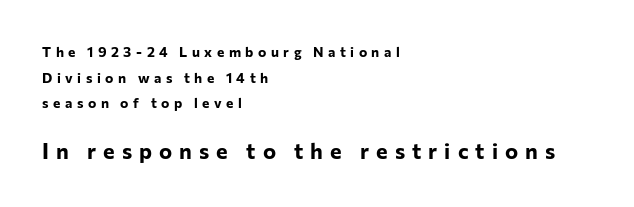
Horizontal alignment here is leftward, the default for most running prose. Ordinary non-slanted type is in use. Look at the stroke-to-counter ratio: heavy, a bold. This layout puts the modest block above and the oversized block below. A typesetter would call this heavily tracked-out type.
